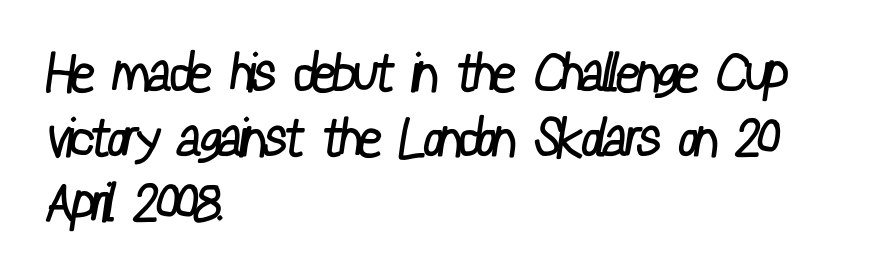
{"serif": "no", "bold": "no", "weight": "regular", "width": "condensed", "stroke_contrast": "low", "x_height": "medium", "monospaced": "no", "underline": "no", "align": "left", "line_spacing_ratio": 1.23, "letter_spacing": "normal", "letter_spacing_em": 0.0, "glyph_px": 53}
